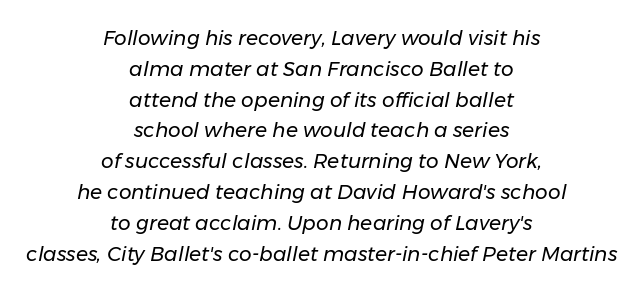
{"italic": "yes", "lean": "right", "slant_degrees": 11, "bold": "no", "underline": "no", "align": "center", "line_spacing": "normal", "line_spacing_ratio": 1.54, "letter_spacing": "normal", "letter_spacing_em": 0.0, "glyph_px": 20}
